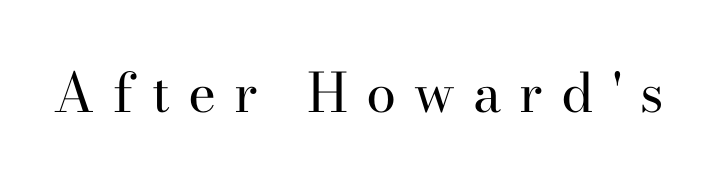
{"serif": "yes", "italic": "no", "bold": "no", "weight": "regular", "width": "normal", "stroke_contrast": "high", "x_height": "small", "monospaced": "no", "underline": "no", "letter_spacing": "wide", "letter_spacing_em": 0.33, "glyph_px": 54}
